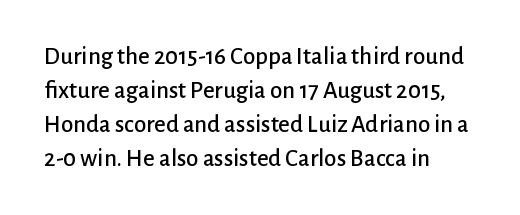
These lines were composed using upright roman letters. Line beginnings align vertically; line endings do not. Quick note: underline off. Nobody touched the tracking dial on this one. Leading matches the norm, producing a regular column.
